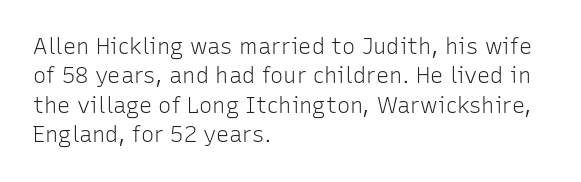
Q: Is the text bold? A: No.
Q: Is the text italic (slanted)? A: No, it is upright.
Q: Is the text underlined? A: No.
Q: How is the paragraph aligned? A: Left-aligned.
Q: Is the spacing between letters normal or unusually wide? A: Normal.
Q: Is the spacing between lines tight, normal or loose? A: Normal.
